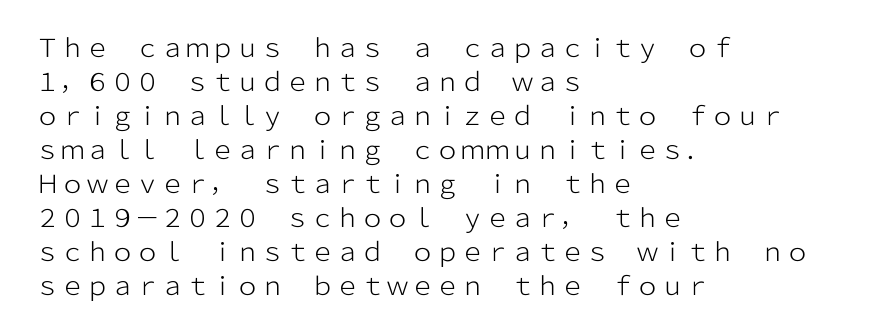
Q: Is the text bold? A: No.
Q: Is the text italic (slanted)? A: No, it is upright.
Q: Is the text underlined? A: No.
Q: How is the paragraph aligned? A: Left-aligned.
Q: Is the spacing between letters normal or unusually wide? A: Normal.
Q: Is the spacing between lines tight, normal or loose? A: Normal.
